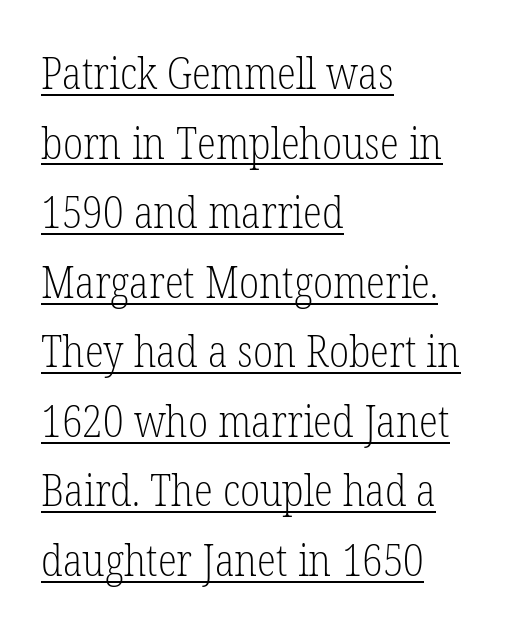
Q: Is the text bold? A: No.
Q: Is the text italic (slanted)? A: No, it is upright.
Q: Is the typeface a serif or a sans-serif typeface? A: Serif.
Q: Is the text underlined? A: Yes.
Q: How is the paragraph aligned? A: Left-aligned.
Q: Is the spacing between letters normal or unusually wide? A: Normal.
Q: Is the spacing between lines tight, normal or loose? A: Normal.
Q: Width (condensed, normal, or wide)? A: Condensed.
Q: Stroke contrast? A: Low.
Q: x-height? A: Medium.
Q: Monospaced? A: No.
